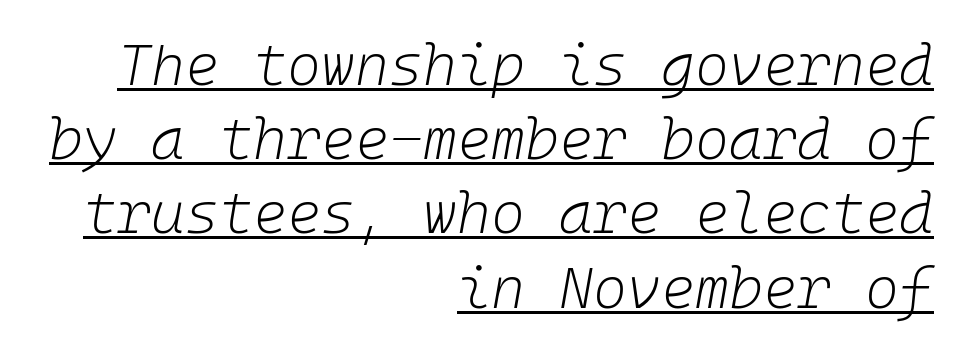
Italic? Definitely — the glyphs are oblique. Compared with a flush-left layout, this one pins lines to the opposite, right side. Default kerning and tracking; the words read as compact shapes. The letterforms sit at book weight or below.
